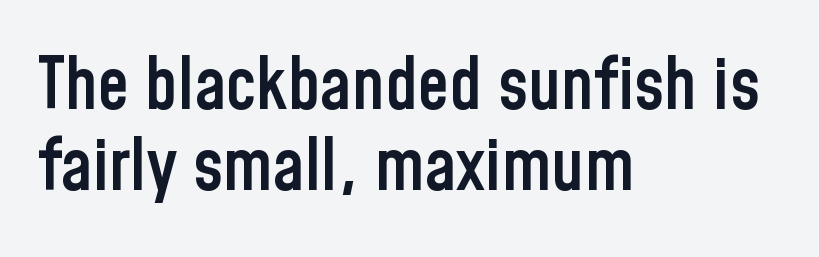
The image shows 71 px semibold, condensed sans-serif type, upright; set left-aligned, tight line spacing (1.14x), normal letter spacing, not underlined; low stroke contrast and a medium x-height.
